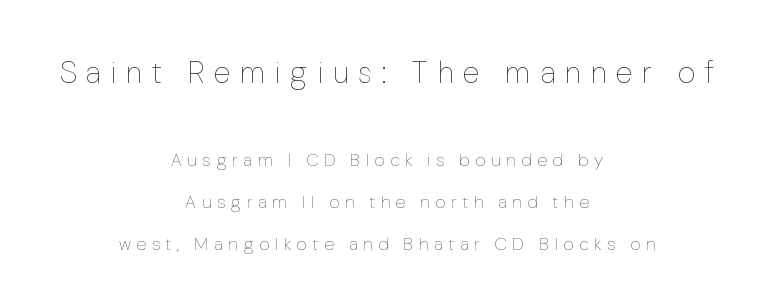
The image shows 31 px thin type, upright; set centered, loose line spacing (2.31x), unusually wide letter spacing (+0.31 em), not underlined; the first (top) block is 1.72x larger; low stroke contrast and a medium x-height.
